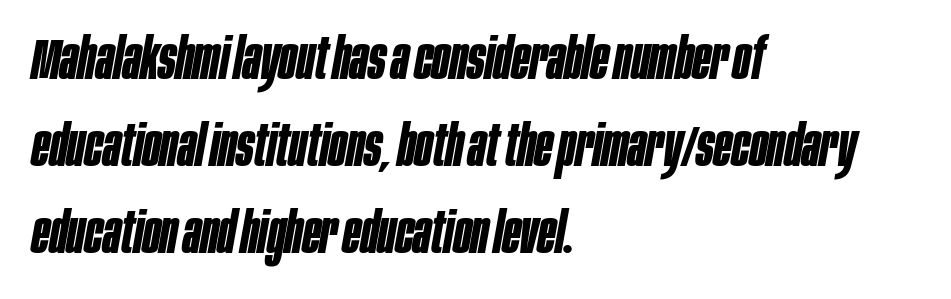
The image shows 58 px bold, condensed type, italic (leaning right); set left-aligned, normal line spacing (1.5x), normal letter spacing, not underlined; low stroke contrast and a large x-height.
